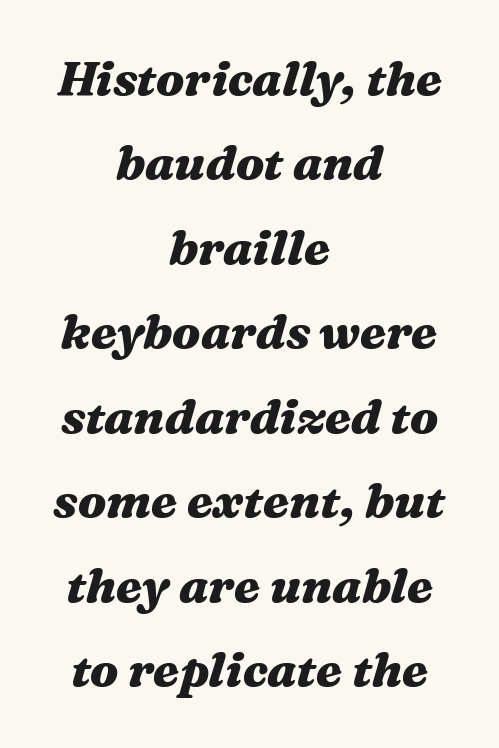
{"italic": "yes", "lean": "right", "slant_degrees": 16, "bold": "yes", "weight": "heavy", "width": "wide", "stroke_contrast": "medium", "x_height": "medium", "monospaced": "no", "underline": "no", "align": "center", "line_spacing_ratio": 1.76, "letter_spacing": "normal", "letter_spacing_em": 0.0, "glyph_px": 48}
